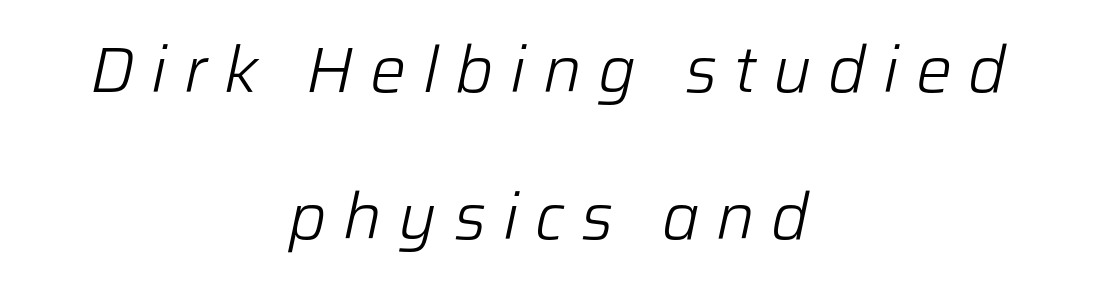
The image shows 64 px light type, italic (leaning right); set centered, loose line spacing (2.3x), unusually wide letter spacing (+0.26 em), not underlined; low stroke contrast and a medium x-height.
